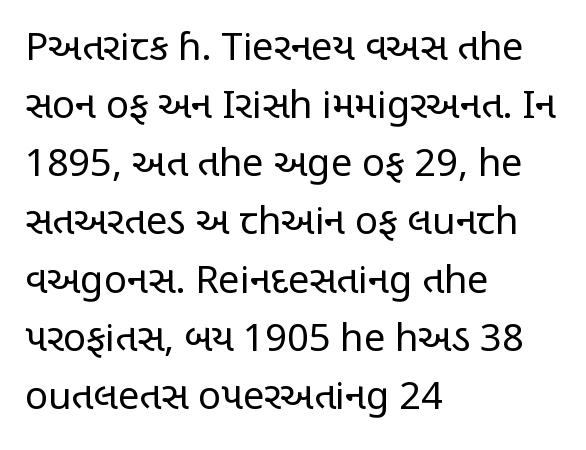
{"serif": "no", "italic": "no", "bold": "no", "weight": "regular", "width": "condensed", "stroke_contrast": "low", "x_height": "large", "monospaced": "no", "underline": "no", "align": "left", "line_spacing": "normal", "line_spacing_ratio": 1.53, "letter_spacing": "normal", "letter_spacing_em": 0.0, "glyph_px": 38}
